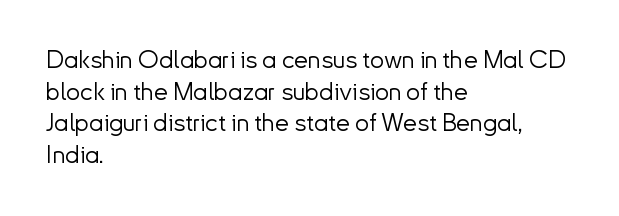
The characters are drawn with everyday or finer stroke widths. The string is rendered with underlining switched off. Leading matches the norm, producing a regular column. This sample uses plain, unmodified letter spacing.
